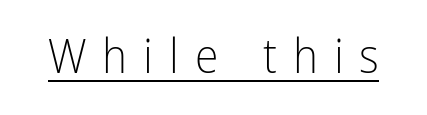
{"serif": "no", "italic": "no", "bold": "no", "weight": "light", "width": "condensed", "stroke_contrast": "low", "x_height": "medium", "monospaced": "no", "underline": "yes", "letter_spacing": "wide", "letter_spacing_em": 0.33, "glyph_px": 48}
